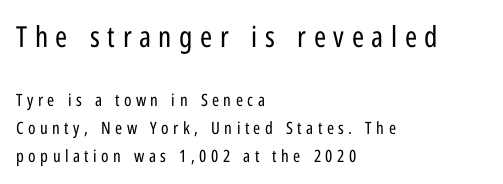
Q: Is the text bold? A: No.
Q: Is the text italic (slanted)? A: No, it is upright.
Q: Is the typeface a serif or a sans-serif typeface? A: Sans-serif.
Q: Is the text underlined? A: No.
Q: How is the paragraph aligned? A: Left-aligned.
Q: Is the spacing between letters normal or unusually wide? A: Unusually wide.
Q: Is the spacing between lines tight, normal or loose? A: Normal.
Q: Which block of text is set in a larger size, the first (top) or the second (bottom)? A: The first (top) one.
Q: Width (condensed, normal, or wide)? A: Condensed.
Q: Stroke contrast? A: Low.
Q: x-height? A: Medium.
Q: Monospaced? A: No.
